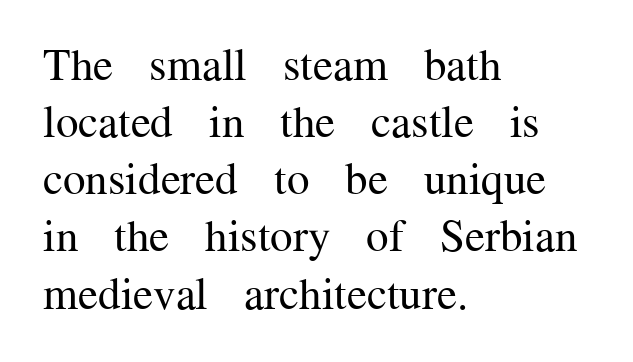
Check under the words: just untouched page. This block has exactly the height ordinary leading produces. Heaviness? Minimal to ordinary, like unemphasized prose. The lettering holds an erect, upright posture throughout. The text block is weighted toward the left margin, trailing off unevenly rightward. This is serif lettering, the kind often seen in printed books.
